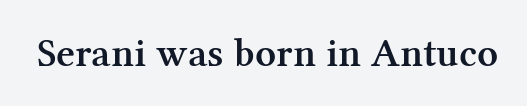
{"serif": "yes", "italic": "no", "bold": "semi", "weight": "semibold", "width": "normal", "stroke_contrast": "medium", "x_height": "medium", "monospaced": "no", "underline": "no", "letter_spacing": "normal", "letter_spacing_em": 0.0, "glyph_px": 41}
